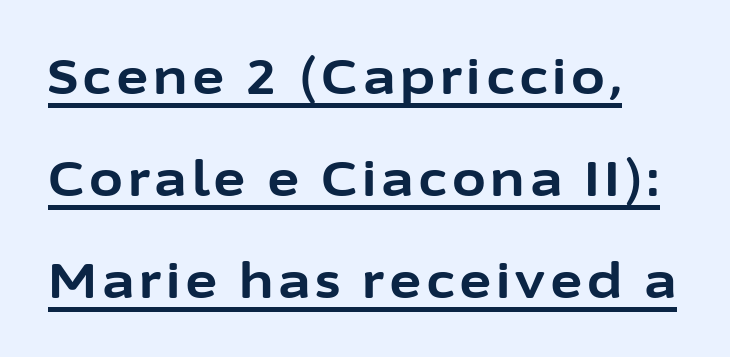
The image shows 49 px bold sans-serif type, upright; set loose line spacing (2.08x), underlined; low stroke contrast and a medium x-height.
